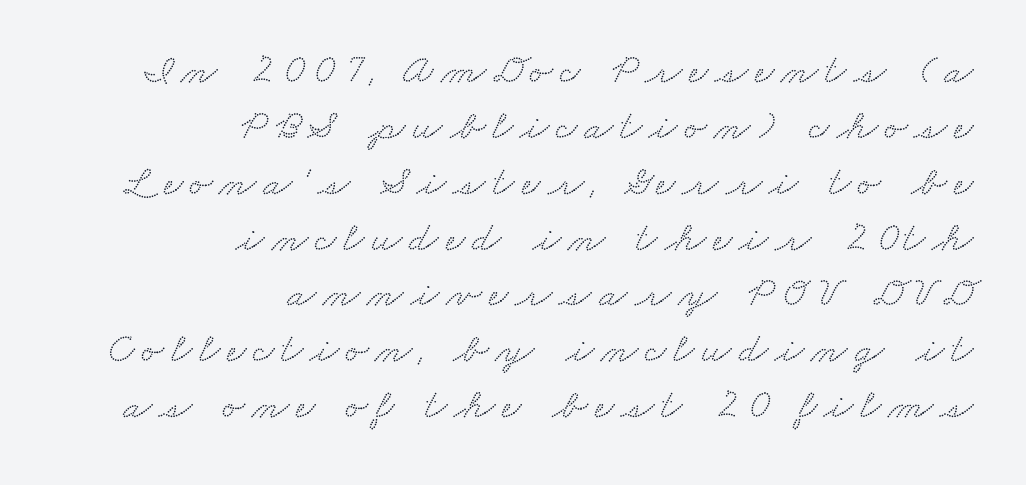
The characters display serif detailing at their extremities. This rendering features lettering with no underline. Visually the block forms a straight wall on the right and a jagged coastline on the left. Here the designer chose a conventional face with non-uniform glyph widths. Notice how descenders clear the ascenders below comfortably — that's standard leading.
